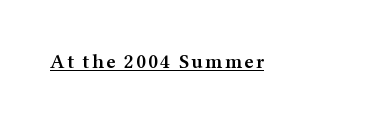
Compared with an ordinary text face, these strokes are moderately heavier — a semibold. Quick note: underline on. Quick note: not italic, upright.
